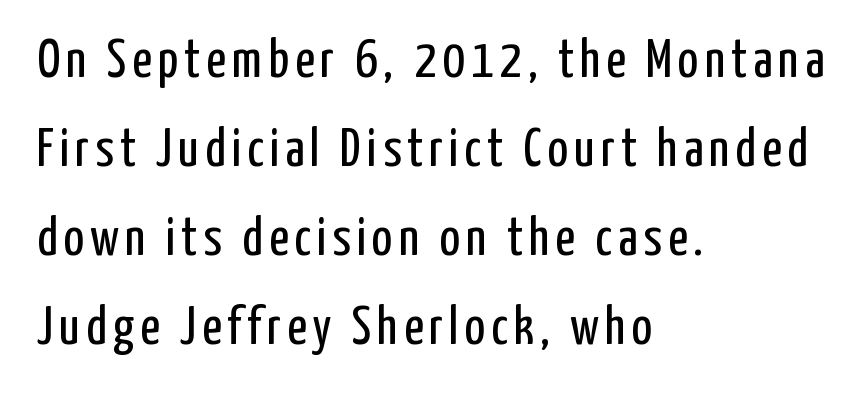
Q: Is the text bold? A: No.
Q: Is the text italic (slanted)? A: No, it is upright.
Q: Is the typeface a serif or a sans-serif typeface? A: Sans-serif.
Q: Is the text underlined? A: No.
Q: How is the paragraph aligned? A: Left-aligned.
Q: Is the spacing between lines tight, normal or loose? A: Normal.
Q: Width (condensed, normal, or wide)? A: Condensed.
Q: Stroke contrast? A: Low.
Q: x-height? A: Medium.
Q: Monospaced? A: No.
